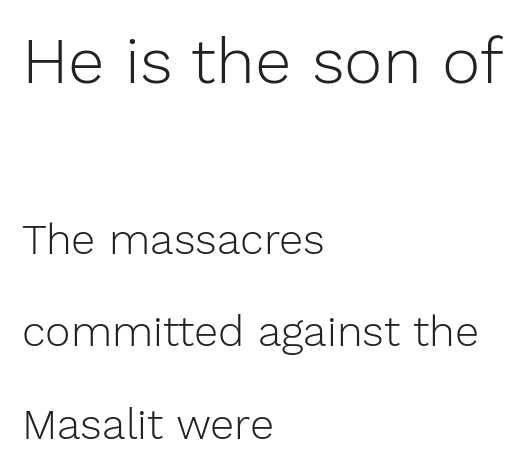
{"serif": "no", "italic": "no", "bold": "no", "weight": "light", "width": "normal", "stroke_contrast": "low", "x_height": "medium", "monospaced": "no", "underline": "no", "align": "left", "line_spacing": "loose", "line_spacing_ratio": 2.15, "letter_spacing": "normal", "letter_spacing_em": 0.0, "larger_block": "first", "size_ratio": 1.51, "glyph_px": 65}
